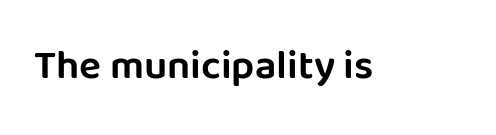
{"serif": "no", "italic": "no", "width": "normal", "stroke_contrast": "low", "x_height": "large", "monospaced": "no", "underline": "no", "letter_spacing": "normal", "letter_spacing_em": 0.0, "glyph_px": 41}
